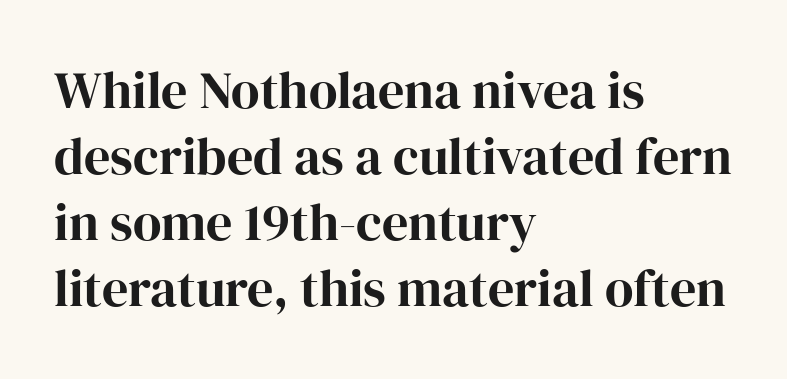
Q: Is the text italic (slanted)? A: No, it is upright.
Q: Is the typeface a serif or a sans-serif typeface? A: Serif.
Q: Is the text underlined? A: No.
Q: How is the paragraph aligned? A: Left-aligned.
Q: Is the spacing between letters normal or unusually wide? A: Normal.
Q: Is the spacing between lines tight, normal or loose? A: Normal.
Q: Width (condensed, normal, or wide)? A: Normal.
Q: Stroke contrast? A: High.
Q: x-height? A: Medium.
Q: Monospaced? A: No.
